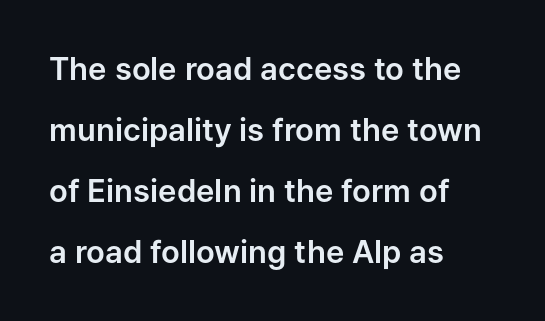
{"serif": "no", "italic": "no", "width": "normal", "stroke_contrast": "low", "x_height": "medium", "monospaced": "no", "underline": "no", "align": "left", "line_spacing": "loose", "line_spacing_ratio": 1.97, "letter_spacing": "normal", "letter_spacing_em": 0.0, "glyph_px": 31}
